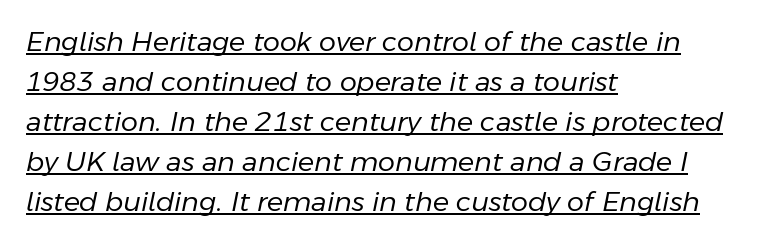
No extra ink here — the face is not bold. Compared with typical paragraphs, the rows here are spaced about the same. The horizontal fit of the characters is conventional and even. The letters are slanted; this is an italic face. Alignment: flush left.
